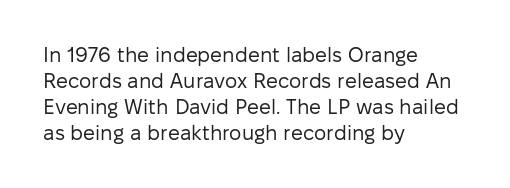
{"italic": "no", "bold": "no", "underline": "no", "align": "left", "line_spacing_ratio": 1.24, "letter_spacing": "normal", "letter_spacing_em": 0.0, "glyph_px": 21}
